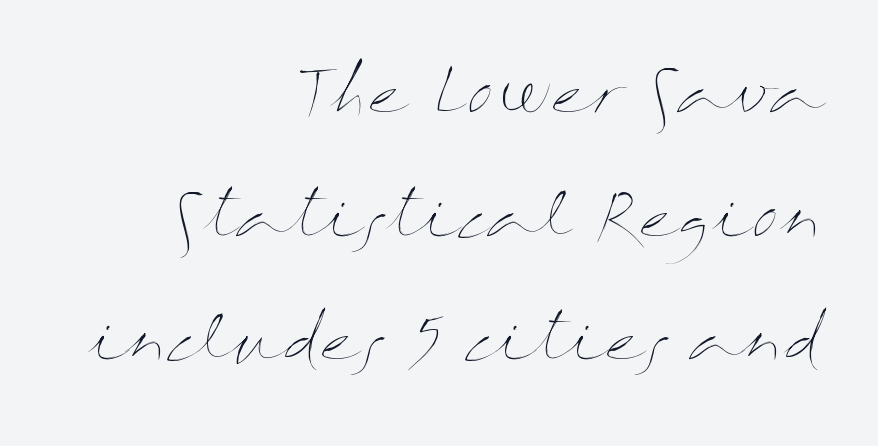
The image shows 60 px thin, wide type; set right-aligned, loose line spacing (2.06x), normal letter spacing, not underlined; medium stroke contrast and a medium x-height.
